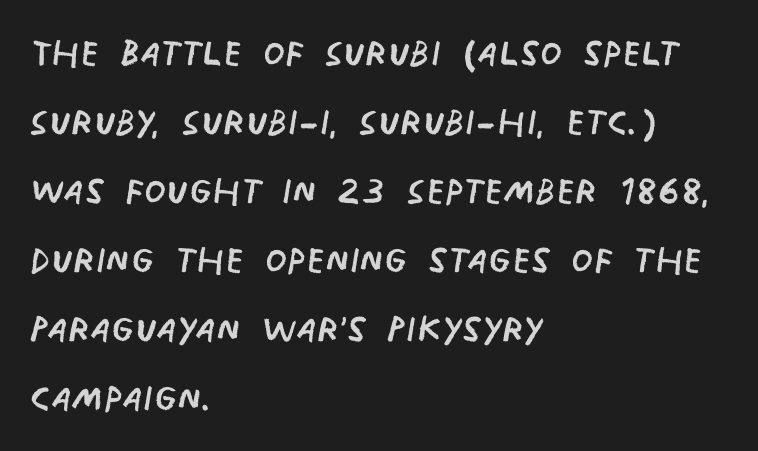
Casual observation: everything's shoved over to the left. The font is comparable to plain body text, perhaps lighter. The string is rendered with underlining switched off. Quick note: interline space is typical.
